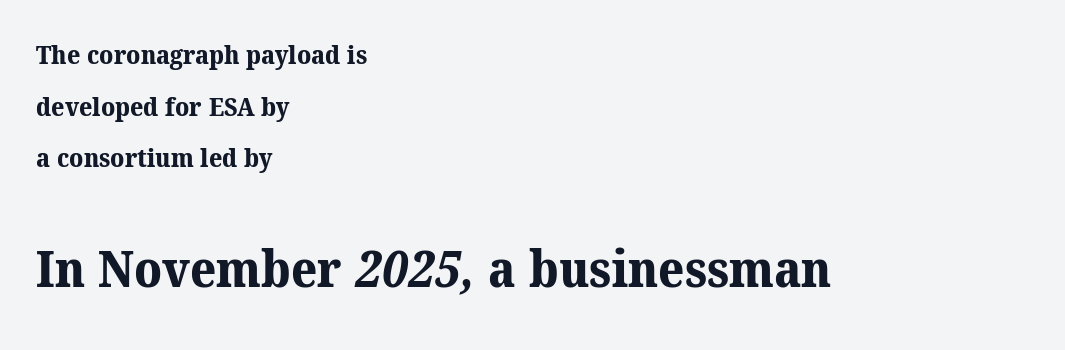
Q: Is the text bold? A: Yes.
Q: Is the typeface a serif or a sans-serif typeface? A: Serif.
Q: Is the text underlined? A: No.
Q: How is the paragraph aligned? A: Left-aligned.
Q: Is the spacing between letters normal or unusually wide? A: Normal.
Q: Is the spacing between lines tight, normal or loose? A: Loose.
Q: Which block of text is set in a larger size, the first (top) or the second (bottom)? A: The second (bottom) one.
Q: Width (condensed, normal, or wide)? A: Normal.
Q: Stroke contrast? A: Medium.
Q: x-height? A: Medium.
Q: Monospaced? A: No.
